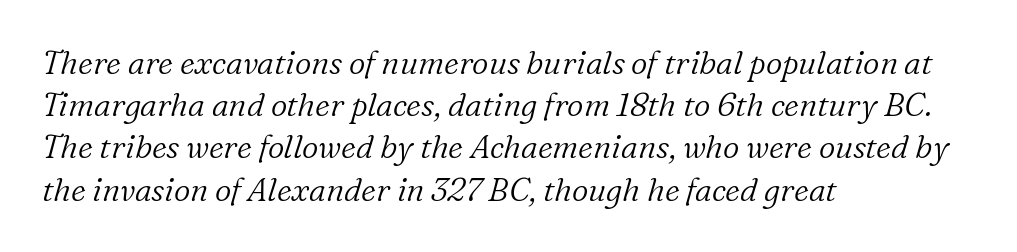
The characters display serif detailing at their extremities. A typesetter would call this leading conventional body-copy spacing. Nobody touched the tracking dial on this one. The typesetting does not lean heavy: it is not bold.
